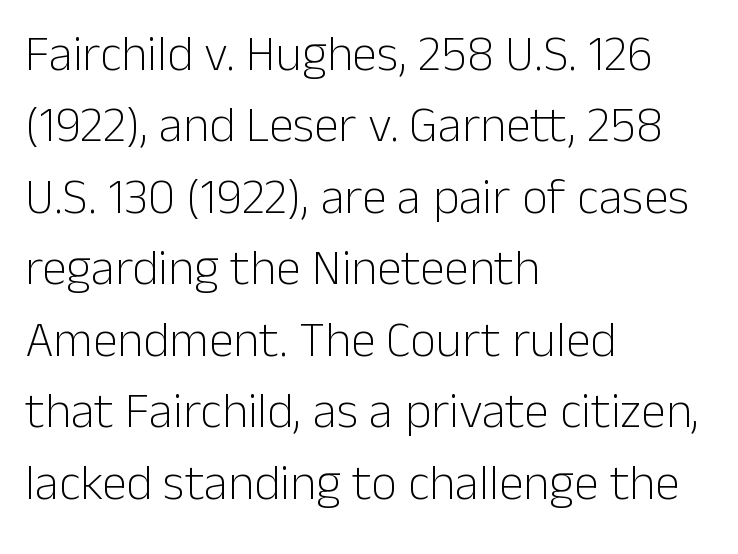
Q: Is the text bold? A: No.
Q: Is the text italic (slanted)? A: No, it is upright.
Q: Is the typeface a serif or a sans-serif typeface? A: Sans-serif.
Q: Is the text underlined? A: No.
Q: How is the paragraph aligned? A: Left-aligned.
Q: Is the spacing between letters normal or unusually wide? A: Normal.
Q: Is the spacing between lines tight, normal or loose? A: Normal.
Q: Width (condensed, normal, or wide)? A: Normal.
Q: Stroke contrast? A: Low.
Q: x-height? A: Medium.
Q: Monospaced? A: No.
